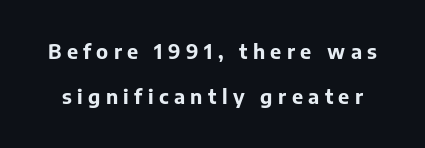
{"italic": "no", "bold": "yes", "underline": "no", "line_spacing": "loose", "line_spacing_ratio": 2.27, "letter_spacing": "wide", "letter_spacing_em": 0.27, "glyph_px": 20}
